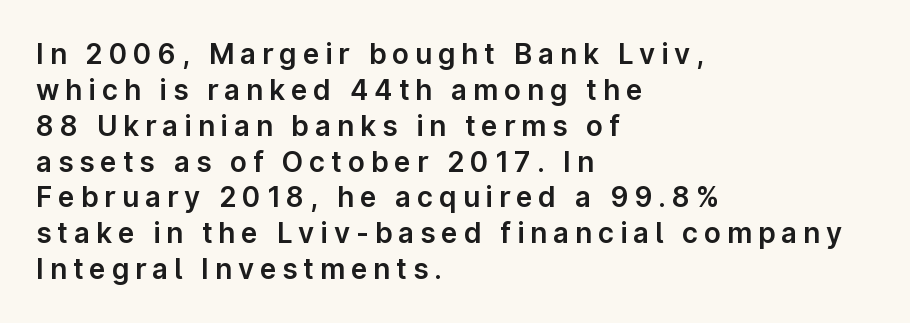
The image shows 28 px sans-serif type, upright; set left-aligned, normal line spacing (1.28x), unusually wide letter spacing (+0.21 em), not underlined; low stroke contrast and a medium x-height.
